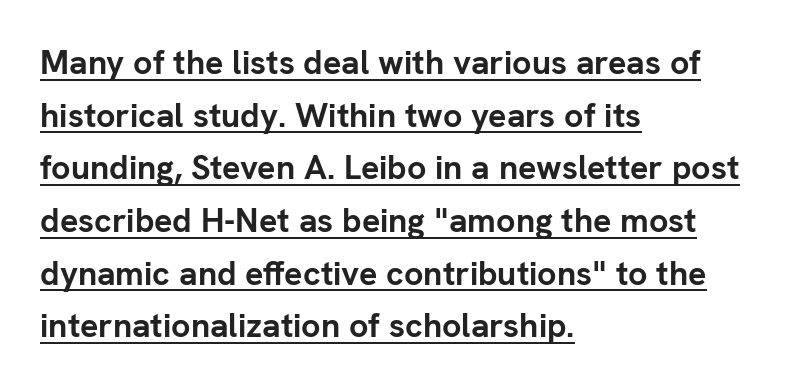
{"serif": "no", "italic": "no", "bold": "yes", "weight": "semibold", "width": "normal", "stroke_contrast": "low", "x_height": "medium", "monospaced": "no", "underline": "yes", "align": "left", "line_spacing": "normal", "line_spacing_ratio": 1.55, "letter_spacing": "normal", "letter_spacing_em": 0.0, "glyph_px": 34}
